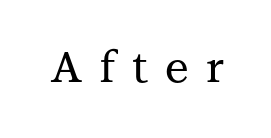
Is this a fixed-width face? No — the glyphs have proportional, varying widths. What stands out about the letter spacing? Its width — letters are far apart. The glyphs in this specimen are seriffed. The baseline area is clear. No italicization has been applied; the sample stays upright.
